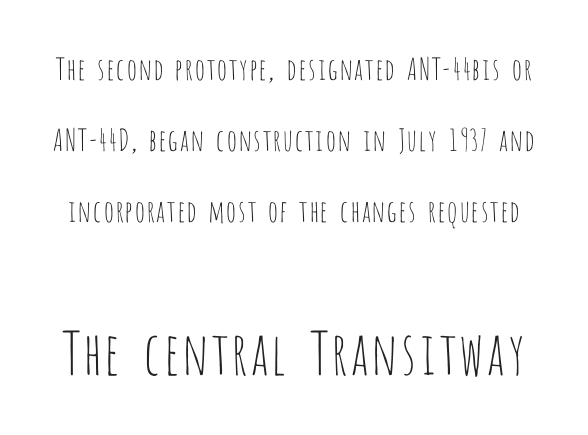
The image shows 59 px thin, condensed sans-serif type, upright; set loose line spacing (2.36x), normal letter spacing, not underlined; the second (bottom) block is 1.97x larger; low stroke contrast and a large x-height.
